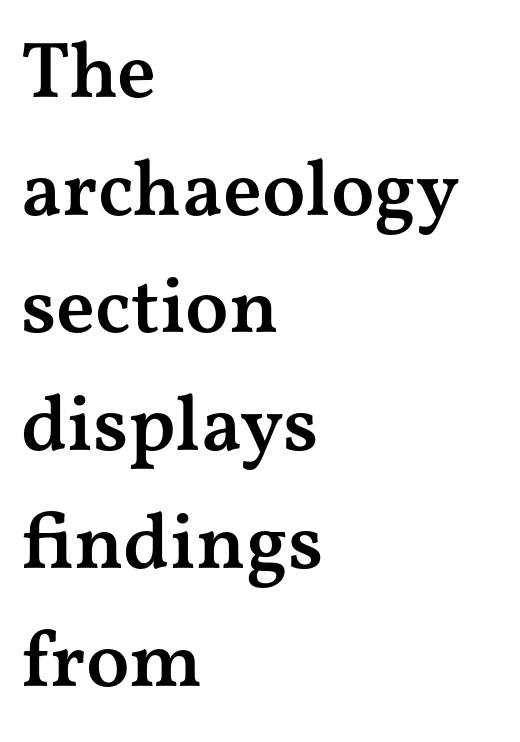
Q: Is the text bold? A: Semi-bold.
Q: Is the text italic (slanted)? A: No, it is upright.
Q: Is the typeface a serif or a sans-serif typeface? A: Serif.
Q: Is the text underlined? A: No.
Q: How is the paragraph aligned? A: Left-aligned.
Q: Is the spacing between letters normal or unusually wide? A: Normal.
Q: Is the spacing between lines tight, normal or loose? A: Normal.
Q: Width (condensed, normal, or wide)? A: Wide.
Q: Stroke contrast? A: Medium.
Q: x-height? A: Medium.
Q: Monospaced? A: No.
